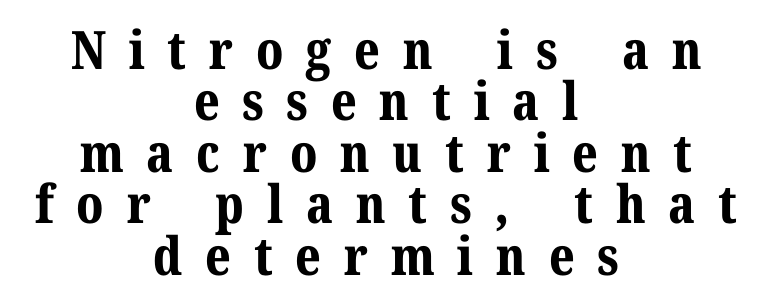
The image shows 53 px bold serif type, upright; set centered, tight line spacing (0.97x), unusually wide letter spacing (+0.43 em), not underlined; medium stroke contrast and a medium x-height.
